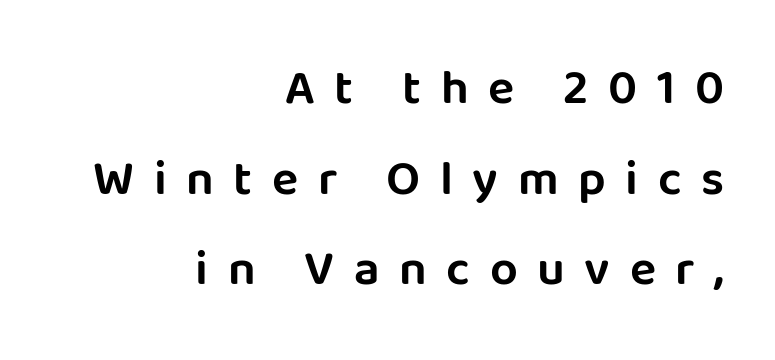
The image shows 49 px sans-serif type, upright; set right-aligned, line spacing 1.85x, unusually wide letter spacing (+0.4 em), not underlined; low stroke contrast and a large x-height.
